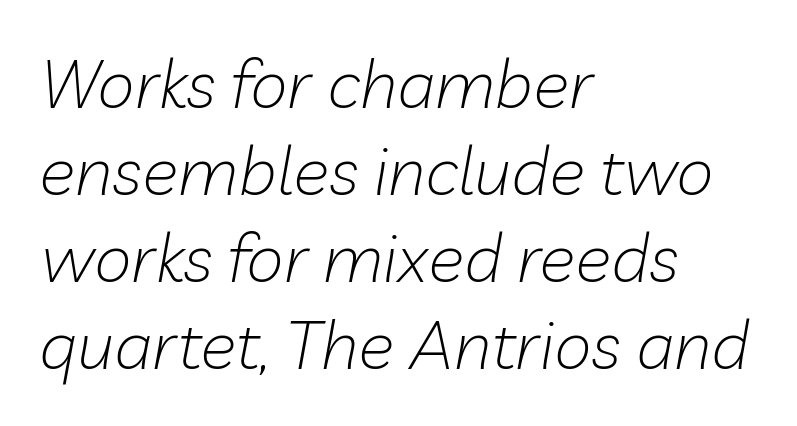
These glyphs show unthickened strokes, regular width or finer. Tracking here is standard; glyphs follow each other at the usual distance. Rule under the text: the space is simply empty. Is the type slanted? Yes — the strokes lean at a clear angle.
